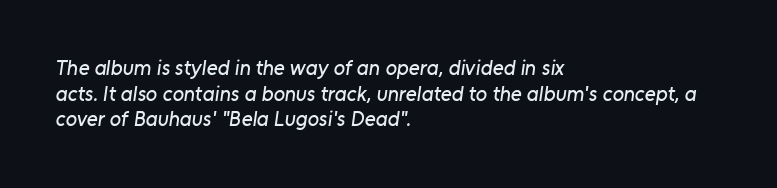
The image shows 21 px text type; set left-aligned, line spacing 1.22x, normal letter spacing, not underlined.
